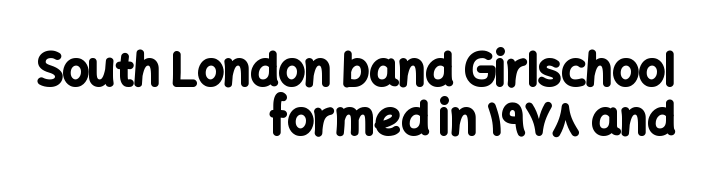
Q: Is the text bold? A: Yes.
Q: Is the text italic (slanted)? A: No, it is upright.
Q: Is the typeface a serif or a sans-serif typeface? A: Sans-serif.
Q: Is the text underlined? A: No.
Q: How is the paragraph aligned? A: Right-aligned.
Q: Is the spacing between letters normal or unusually wide? A: Normal.
Q: Is the spacing between lines tight, normal or loose? A: Tight.
Q: Width (condensed, normal, or wide)? A: Normal.
Q: Stroke contrast? A: Low.
Q: x-height? A: Medium.
Q: Monospaced? A: No.
